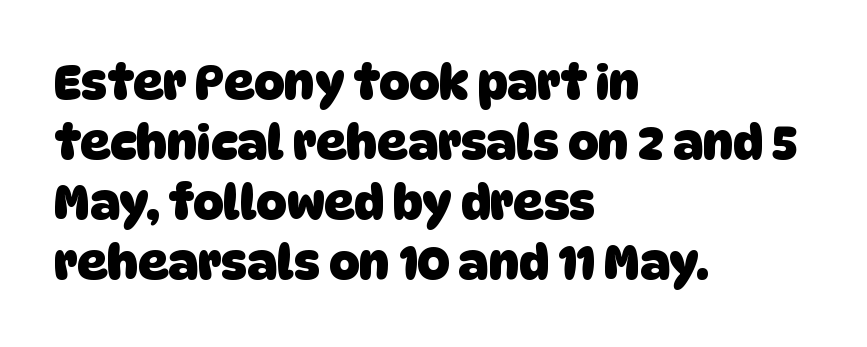
{"serif": "no", "bold": "yes", "weight": "heavy", "width": "normal", "stroke_contrast": "low", "x_height": "large", "monospaced": "no", "underline": "no", "align": "left", "line_spacing": "normal", "line_spacing_ratio": 1.28, "letter_spacing": "normal", "letter_spacing_em": 0.0, "glyph_px": 47}
